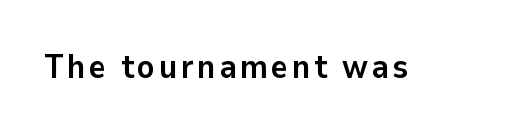
The foot of each line stays bare and open. Proportional: the letters do not fall into vertical columns. The type sits square on the baseline with zero lean. Unlike a traditional serif, this face leaves its strokes unadorned.
